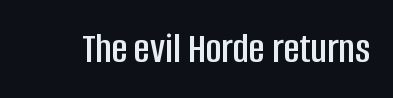
The image shows 43 px condensed sans-serif type, upright; set normal letter spacing, not underlined; low stroke contrast and a large x-height.
